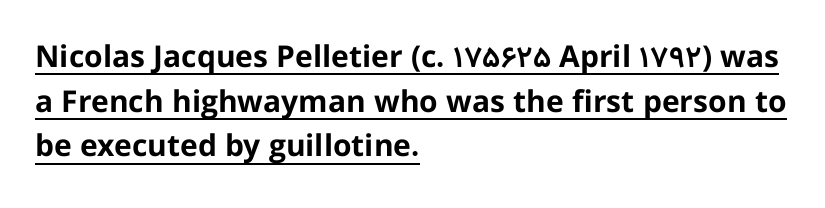
The image shows 30 px bold sans-serif type, upright; set left-aligned, normal line spacing (1.49x), normal letter spacing, underlined; low stroke contrast and a medium x-height.
